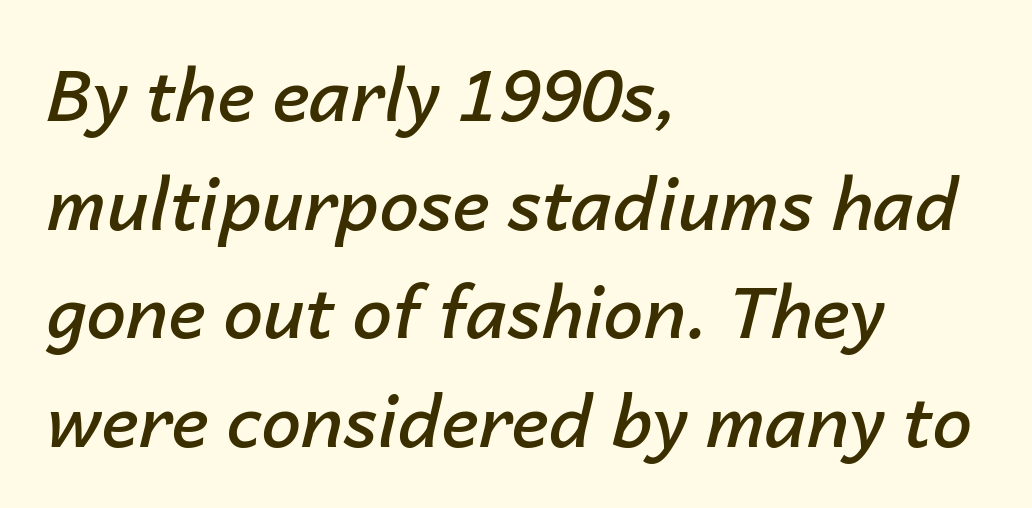
Q: Is the text bold? A: Semi-bold.
Q: Is the text italic (slanted)? A: Yes, it leans right by about 14 degrees.
Q: Is the text underlined? A: No.
Q: How is the paragraph aligned? A: Left-aligned.
Q: Is the spacing between letters normal or unusually wide? A: Normal.
Q: Is the spacing between lines tight, normal or loose? A: Normal.
Q: Width (condensed, normal, or wide)? A: Normal.
Q: Stroke contrast? A: Low.
Q: x-height? A: Medium.
Q: Monospaced? A: No.
